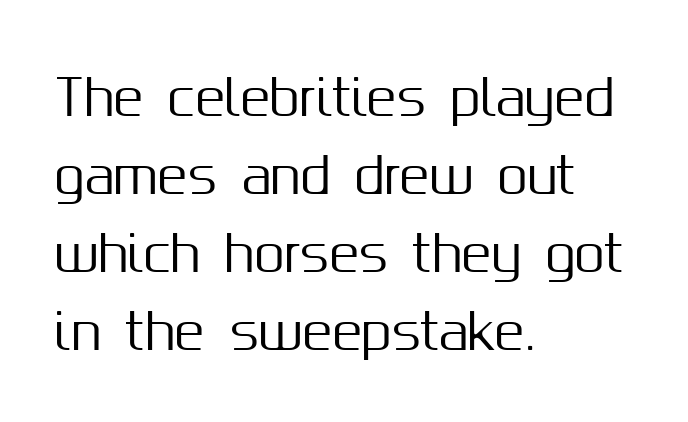
Q: Is the text italic (slanted)? A: No, it is upright.
Q: Is the typeface a serif or a sans-serif typeface? A: Sans-serif.
Q: Is the text underlined? A: No.
Q: How is the paragraph aligned? A: Left-aligned.
Q: Is the spacing between letters normal or unusually wide? A: Normal.
Q: Is the spacing between lines tight, normal or loose? A: Normal.
Q: Width (condensed, normal, or wide)? A: Normal.
Q: Stroke contrast? A: Medium.
Q: x-height? A: Medium.
Q: Monospaced? A: No.
